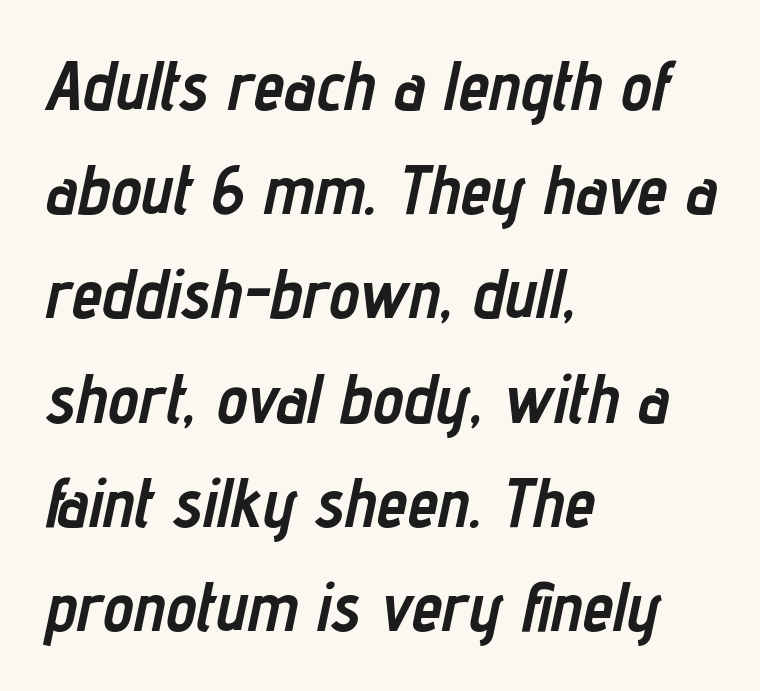
Q: Is the text bold? A: Yes.
Q: Is the text italic (slanted)? A: Yes, it leans right by about 12 degrees.
Q: Is the text underlined? A: No.
Q: How is the paragraph aligned? A: Left-aligned.
Q: Is the spacing between letters normal or unusually wide? A: Normal.
Q: Is the spacing between lines tight, normal or loose? A: Normal.
Q: Width (condensed, normal, or wide)? A: Condensed.
Q: Stroke contrast? A: Low.
Q: x-height? A: Medium.
Q: Monospaced? A: No.
